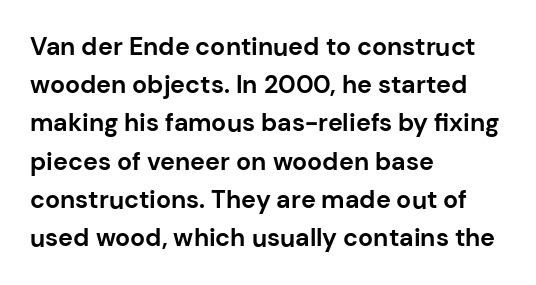
Lines of text with bare space underneath. Quick note: interline space is typical. The line texture is even and compact thanks to regular tracking. The letters stand straight up with perfectly vertical stems. I'd describe the lettering as bold — thick and assertive.
